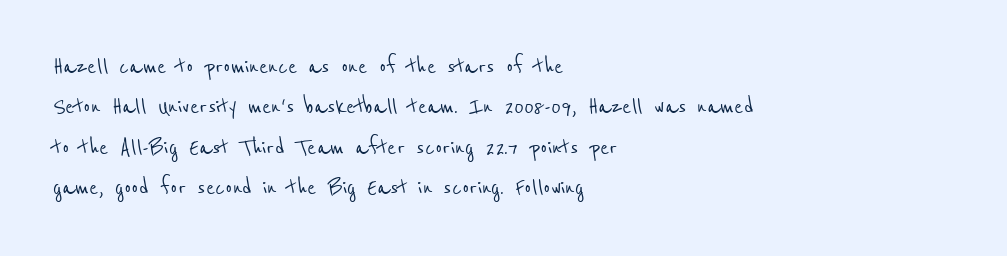
Q: Is the text underlined? A: No.
Q: How is the paragraph aligned? A: Left-aligned.
Q: Is the spacing between letters normal or unusually wide? A: Normal.
Q: Is the spacing between lines tight, normal or loose? A: Normal.
